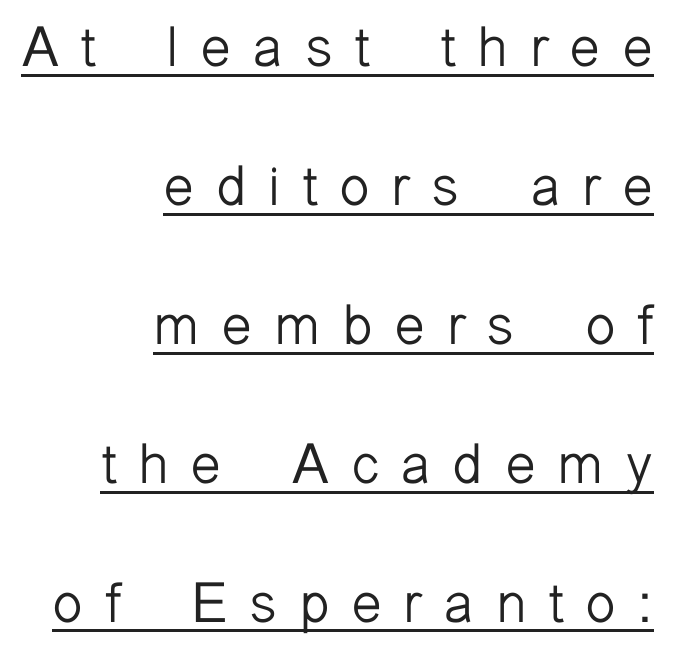
The image shows 56 px light sans-serif type, upright; set right-aligned, loose line spacing (2.48x), unusually wide letter spacing (+0.38 em), underlined; low stroke contrast and a medium x-height.
